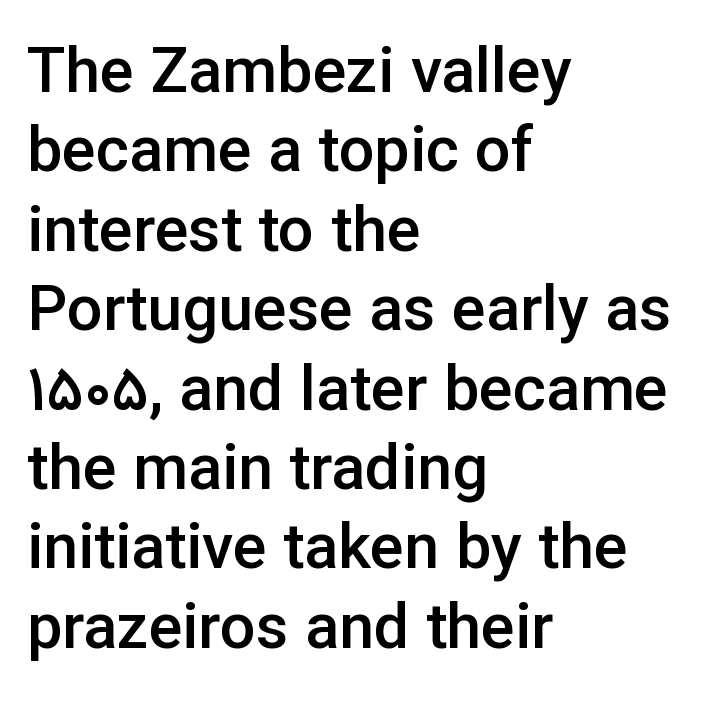
{"serif": "no", "italic": "no", "bold": "semi", "weight": "semibold", "width": "normal", "stroke_contrast": "low", "x_height": "medium", "monospaced": "no", "underline": "no", "align": "left", "line_spacing": "normal", "line_spacing_ratio": 1.26, "letter_spacing": "normal", "letter_spacing_em": 0.0, "glyph_px": 63}
